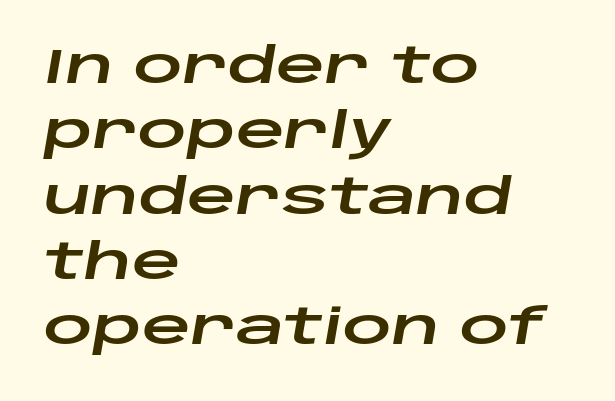
{"italic": "yes", "lean": "right", "slant_degrees": 10, "width": "wide", "stroke_contrast": "low", "x_height": "large", "monospaced": "no", "underline": "no", "align": "left", "line_spacing": "normal", "line_spacing_ratio": 1.36, "letter_spacing": "normal", "letter_spacing_em": 0.0, "glyph_px": 48}
